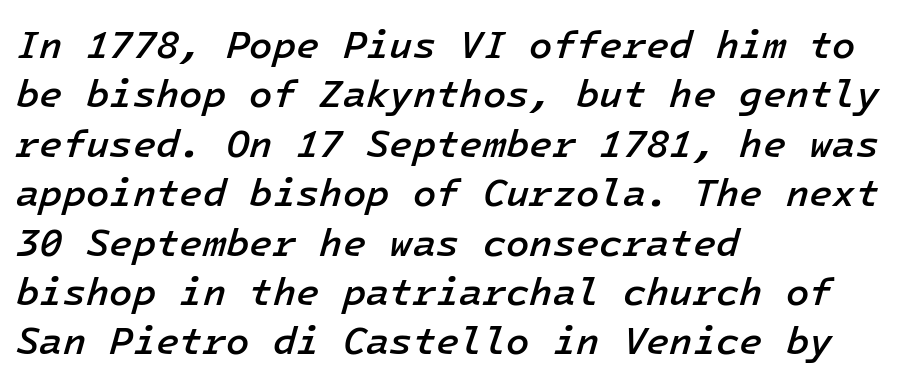
Which margin do the lines hug? The left one — the right edge is uneven. Observe the ordinary spacing: letters are neighbours, not strangers. The vertical gap from one line to the next is medium. Is the type slanted? Yes — the strokes lean at a clear angle.
